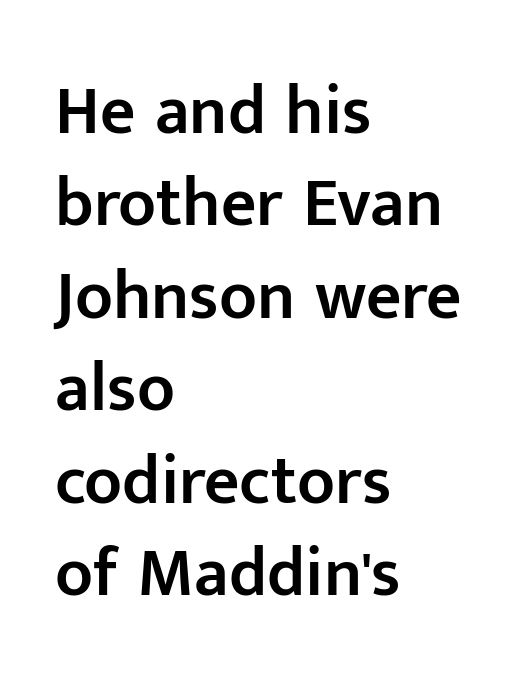
A bit beefed up — I'd call it semibold rather than bold. You could not count columns in this text — the font is proportionally spaced. Every row of glyphs begins at an identical x-position on the left. Decoration check: the copy has no underline. If you measured baseline to baseline, you'd find a middling distance.
